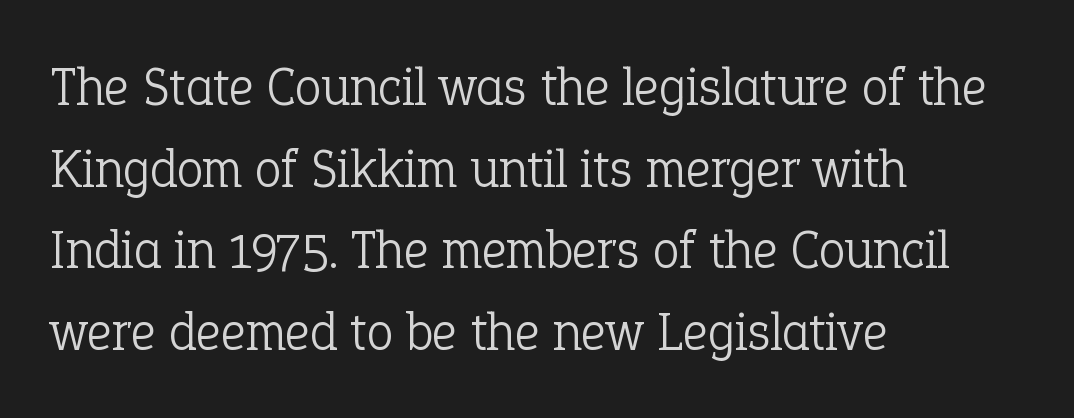
Ascenders rise straight up at ninety degrees. Examine the stroke ends and you'll spot serifs. Glance below the letters and you will spot only blank space. The face used here is proportionally spaced, like ordinary book or web type.
